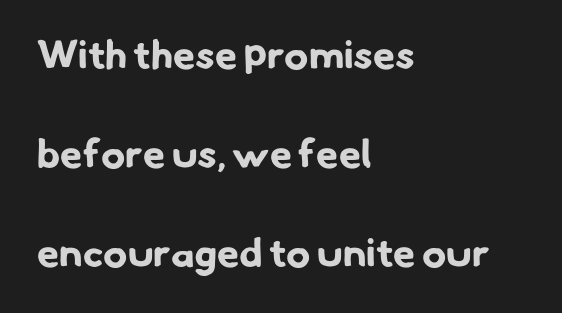
Q: Is the text bold? A: Yes.
Q: Is the typeface a serif or a sans-serif typeface? A: Sans-serif.
Q: Is the text underlined? A: No.
Q: How is the paragraph aligned? A: Left-aligned.
Q: Is the spacing between letters normal or unusually wide? A: Normal.
Q: Is the spacing between lines tight, normal or loose? A: Loose.
Q: Width (condensed, normal, or wide)? A: Normal.
Q: Stroke contrast? A: Low.
Q: x-height? A: Small.
Q: Monospaced? A: No.
